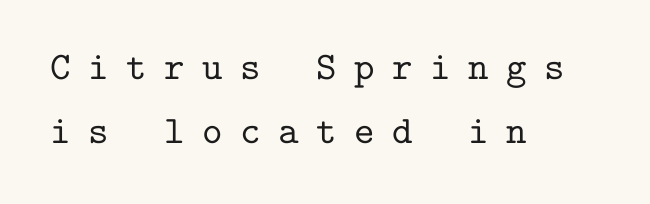
The image shows 39 px serif type, upright, monospaced; set left-aligned, normal line spacing (1.63x), unusually wide letter spacing (+0.45 em), not underlined; low stroke contrast and a medium x-height.
